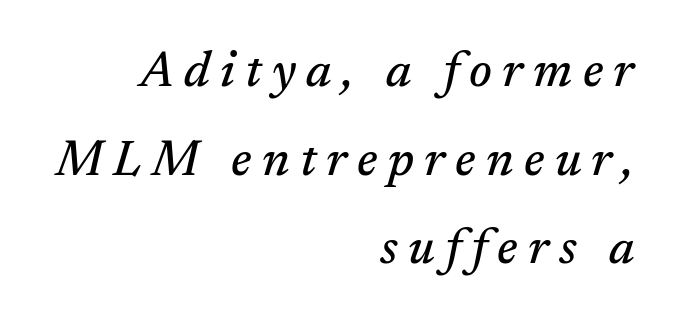
Q: Is the text italic (slanted)? A: Yes, it leans right by about 17 degrees.
Q: Is the typeface a serif or a sans-serif typeface? A: Serif.
Q: Is the text underlined? A: No.
Q: How is the paragraph aligned? A: Right-aligned.
Q: Is the spacing between letters normal or unusually wide? A: Unusually wide.
Q: Width (condensed, normal, or wide)? A: Normal.
Q: Stroke contrast? A: Medium.
Q: x-height? A: Medium.
Q: Monospaced? A: No.
